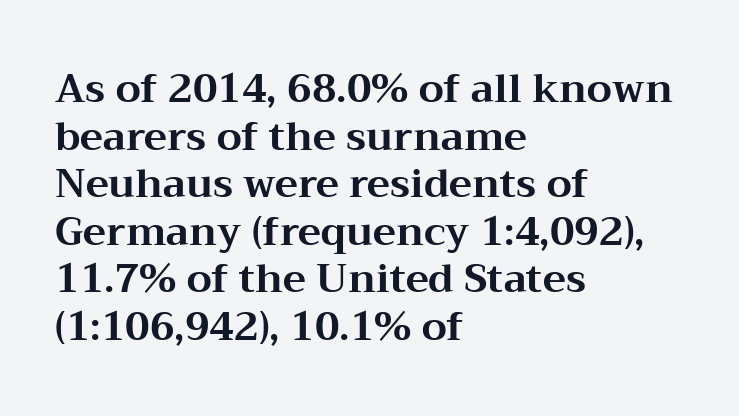
{"serif": "yes", "italic": "no", "bold": "yes", "weight": "bold", "width": "wide", "stroke_contrast": "medium", "x_height": "medium", "monospaced": "no", "underline": "no", "align": "left", "line_spacing_ratio": 1.22, "letter_spacing": "normal", "letter_spacing_em": 0.0, "glyph_px": 39}
